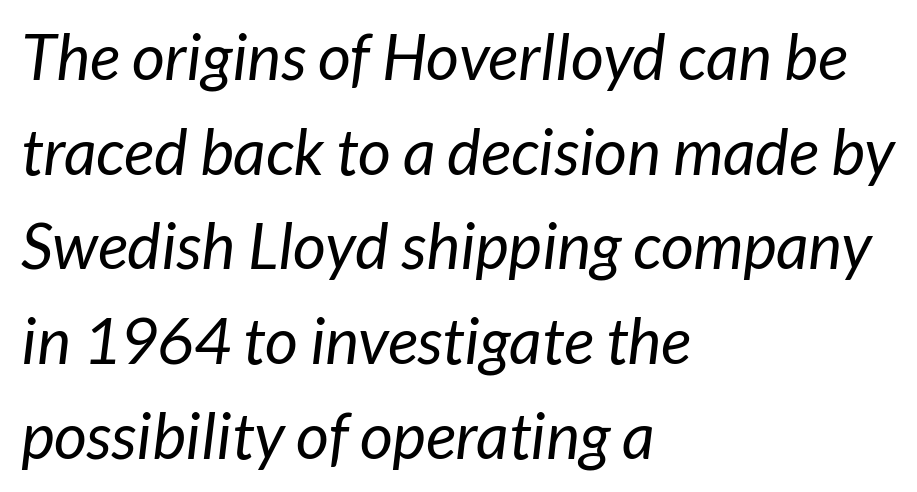
The passage shown is not underscored anywhere. This is sans-serif lettering, the kind often seen on screens and signage. You could call the tracking neutral — neither tight nor loose. Weight: regular or lighter. The passage shown stacks its lines at a standard gap. Varying glyph widths throughout — classic text-font behaviour.
